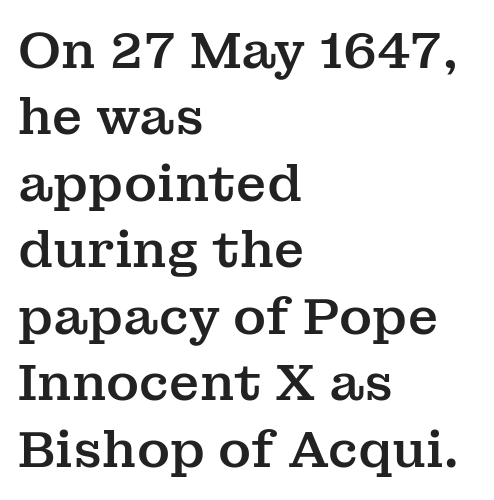
{"serif": "yes", "italic": "no", "width": "normal", "stroke_contrast": "medium", "x_height": "medium", "monospaced": "no", "underline": "no", "align": "left", "line_spacing": "normal", "line_spacing_ratio": 1.33, "letter_spacing": "normal", "letter_spacing_em": 0.0, "glyph_px": 50}
